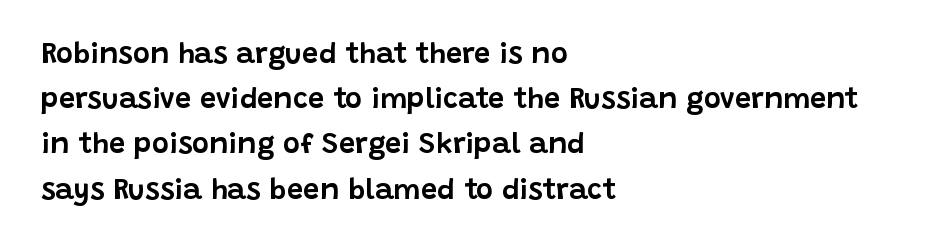
The image shows 29 px sans-serif type, upright; set left-aligned, normal line spacing (1.56x), normal letter spacing, not underlined; low stroke contrast and a large x-height.
